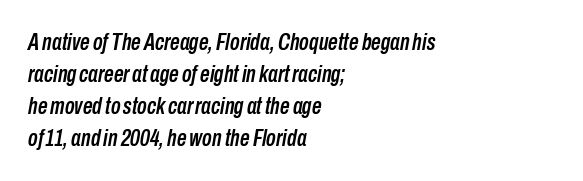
The image shows 24 px text type, italic (leaning right); set left-aligned, normal line spacing (1.34x), normal letter spacing, not underlined.
